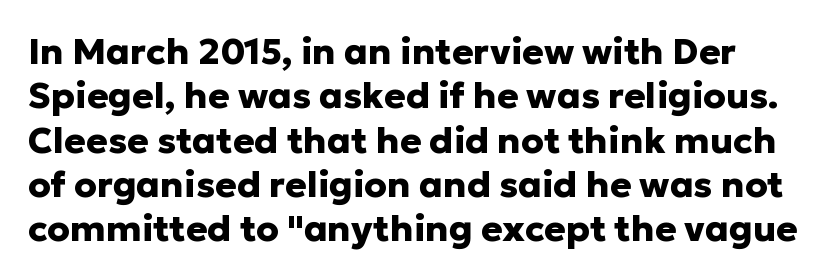
{"serif": "no", "italic": "no", "bold": "yes", "weight": "heavy", "width": "normal", "stroke_contrast": "low", "x_height": "medium", "monospaced": "no", "underline": "no", "line_spacing_ratio": 1.23, "letter_spacing": "normal", "letter_spacing_em": 0.0, "glyph_px": 36}
